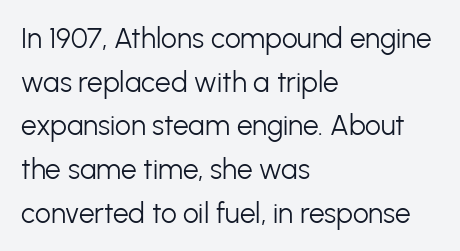
{"serif": "no", "italic": "no", "bold": "no", "weight": "light", "width": "normal", "stroke_contrast": "low", "x_height": "medium", "monospaced": "no", "underline": "no", "align": "left", "line_spacing": "normal", "line_spacing_ratio": 1.56, "letter_spacing": "normal", "letter_spacing_em": 0.0, "glyph_px": 28}
